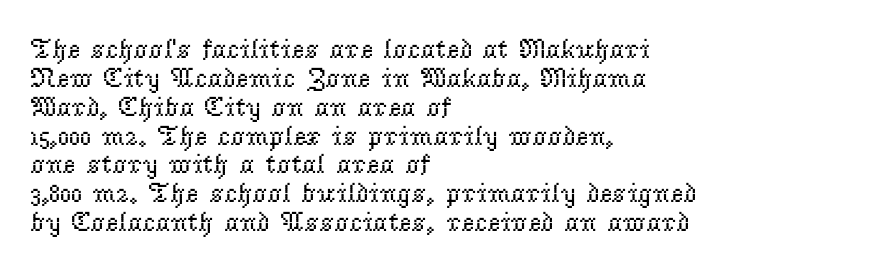
{"serif": "yes", "italic": "no", "bold": "no", "weight": "regular", "width": "normal", "stroke_contrast": "low", "x_height": "small", "monospaced": "no", "underline": "no", "align": "left", "line_spacing": "tight", "line_spacing_ratio": 1.03, "letter_spacing": "normal", "letter_spacing_em": 0.0, "glyph_px": 28}
